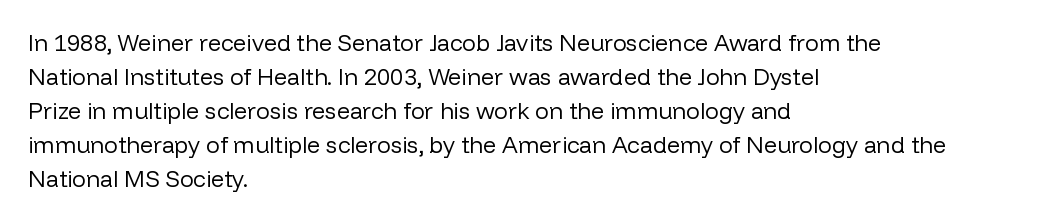
{"italic": "no", "bold": "no", "underline": "no", "align": "left", "line_spacing": "normal", "line_spacing_ratio": 1.48, "letter_spacing": "normal", "letter_spacing_em": 0.0, "glyph_px": 23}
